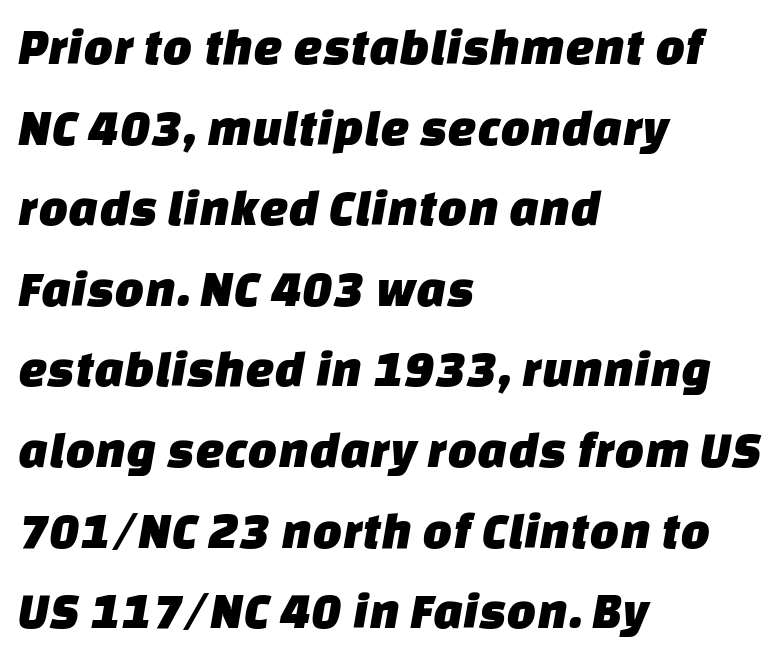
{"serif": "no", "width": "normal", "stroke_contrast": "low", "x_height": "large", "monospaced": "no", "underline": "no", "align": "left", "line_spacing": "normal", "line_spacing_ratio": 1.55, "letter_spacing": "normal", "letter_spacing_em": 0.0, "glyph_px": 52}
